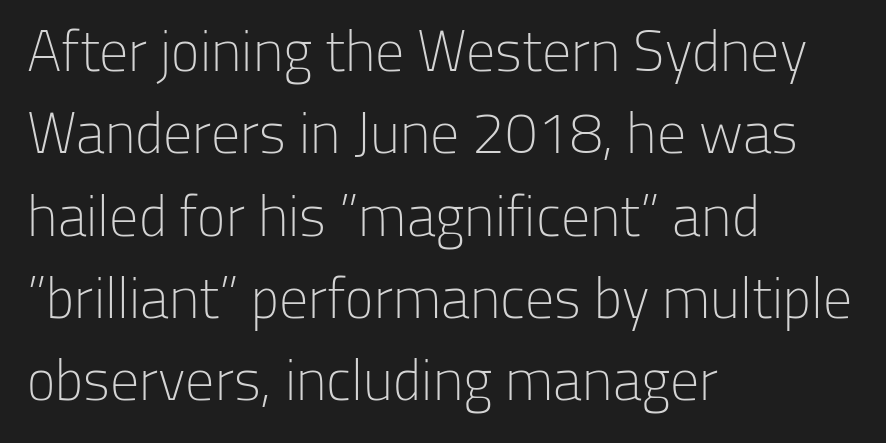
Ordinary non-slanted type is in use. You could not count columns in this text — the font is proportionally spaced. Are there feet on the stems? There aren't — it's a sans. Does extra space separate the letters? No, they use regular spacing. Each row of text sits above clean, open space.
